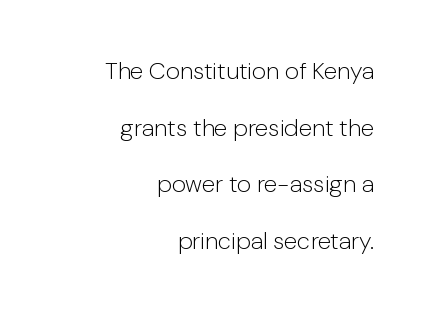
{"italic": "no", "bold": "no", "underline": "no", "align": "right", "line_spacing": "loose", "line_spacing_ratio": 2.36, "letter_spacing": "normal", "letter_spacing_em": 0.0, "glyph_px": 24}
